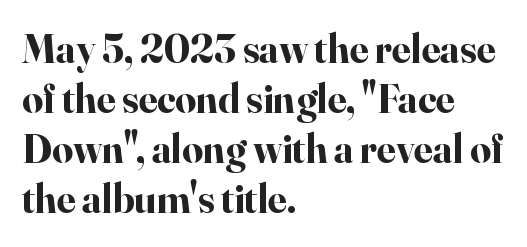
Does the copy run flush right? No — it runs flush left. A typesetter would label this face a serif. Plain, unruled lines of type. Note the varied advance widths — an 'i' is clearly narrower than an 'm'.
